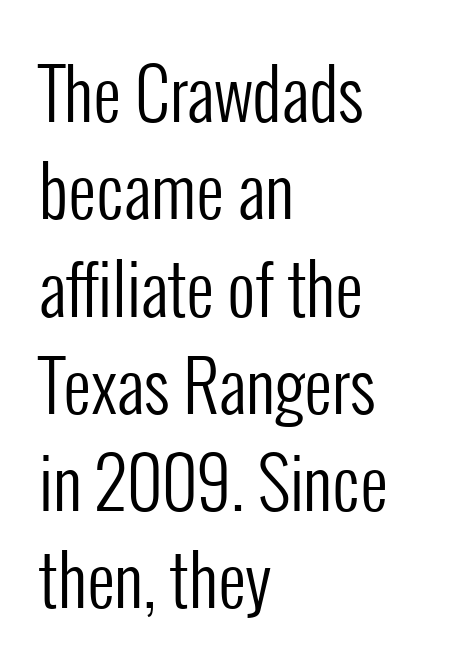
Q: Is the text bold? A: No.
Q: Is the text italic (slanted)? A: No, it is upright.
Q: Is the typeface a serif or a sans-serif typeface? A: Sans-serif.
Q: Is the text underlined? A: No.
Q: How is the paragraph aligned? A: Left-aligned.
Q: Is the spacing between letters normal or unusually wide? A: Normal.
Q: Is the spacing between lines tight, normal or loose? A: Normal.
Q: Width (condensed, normal, or wide)? A: Condensed.
Q: Stroke contrast? A: Low.
Q: x-height? A: Medium.
Q: Monospaced? A: No.
